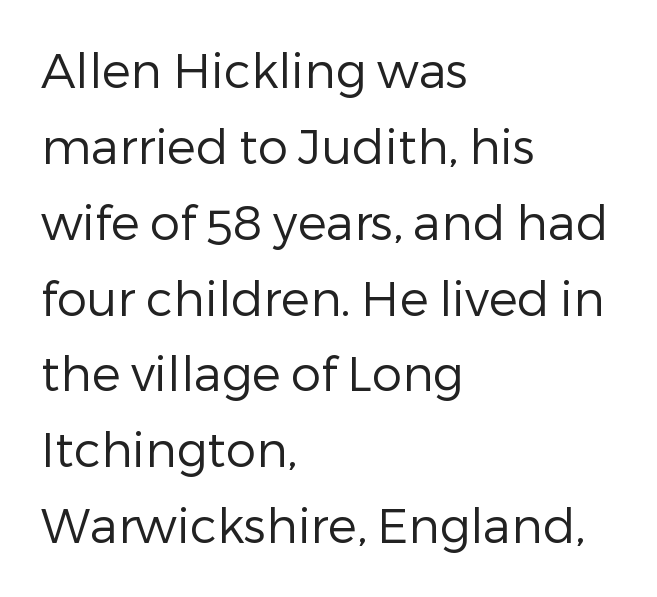
The specimen reads as upright at a glance. Is the stroke heavy? The answer is a plain regular-or-lighter. Any mark beneath the type? The region is blank. Interline gaps are of average width in this sample.
